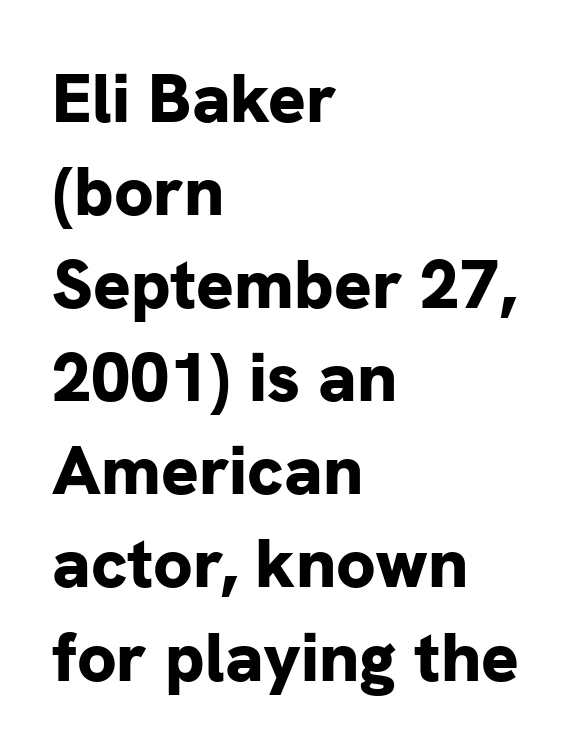
The image shows 70 px bold sans-serif type, upright; set left-aligned, normal line spacing (1.33x), normal letter spacing, not underlined; low stroke contrast and a medium x-height.
